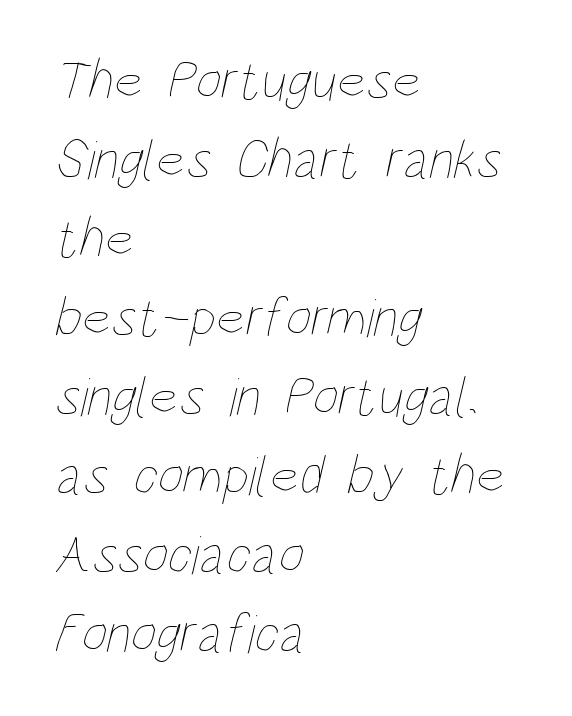
Q: Is the text bold? A: No.
Q: Is the text underlined? A: No.
Q: How is the paragraph aligned? A: Left-aligned.
Q: Is the spacing between letters normal or unusually wide? A: Normal.
Q: Is the spacing between lines tight, normal or loose? A: Normal.
Q: Width (condensed, normal, or wide)? A: Condensed.
Q: Stroke contrast? A: Low.
Q: x-height? A: Large.
Q: Monospaced? A: No.
